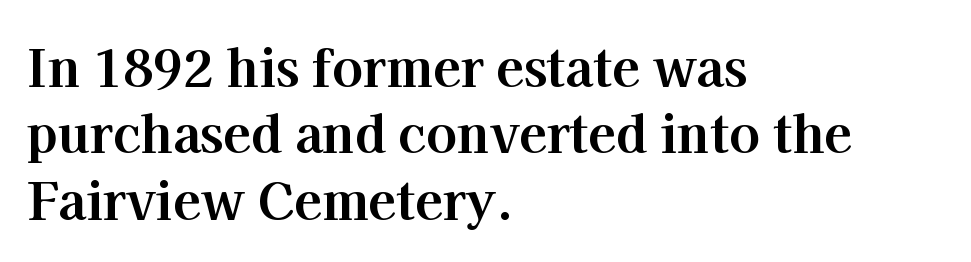
Left-aligned paragraph, ragged on the right. Examine the stroke ends and you'll spot serifs. You could not count columns in this text — the font is proportionally spaced. Characters follow at the spacing the type designer built in. Rule under the text: the space is simply empty.
